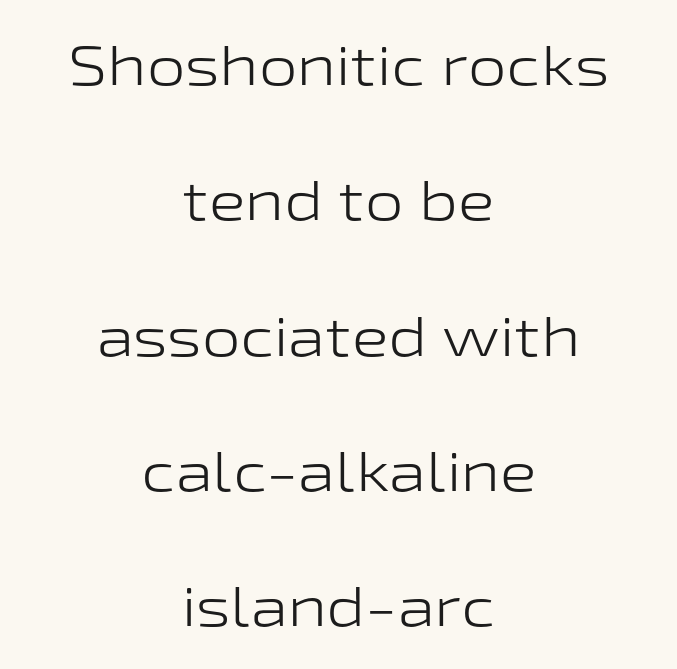
Q: Is the text bold? A: No.
Q: Is the text italic (slanted)? A: No, it is upright.
Q: Is the typeface a serif or a sans-serif typeface? A: Sans-serif.
Q: Is the text underlined? A: No.
Q: How is the paragraph aligned? A: Centered.
Q: Is the spacing between letters normal or unusually wide? A: Normal.
Q: Is the spacing between lines tight, normal or loose? A: Loose.
Q: Width (condensed, normal, or wide)? A: Wide.
Q: Stroke contrast? A: Low.
Q: x-height? A: Medium.
Q: Monospaced? A: No.
